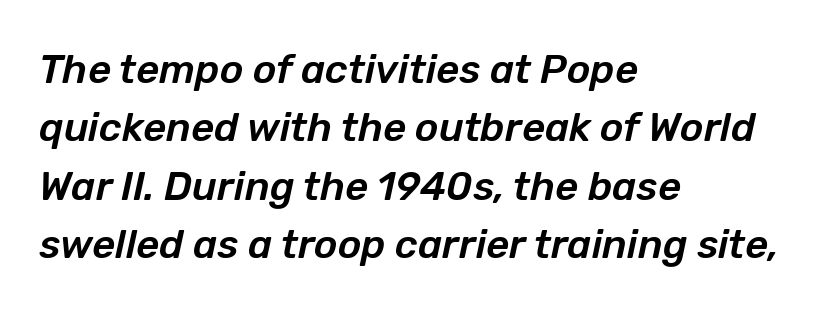
Does the leading feel generous? No, just average. Plain, unruled lines of type. What stands out about the letter spacing? Nothing — it is the standard amount. Proportional: the letters do not fall into vertical columns. The rendering applies a slant to the glyphs.
